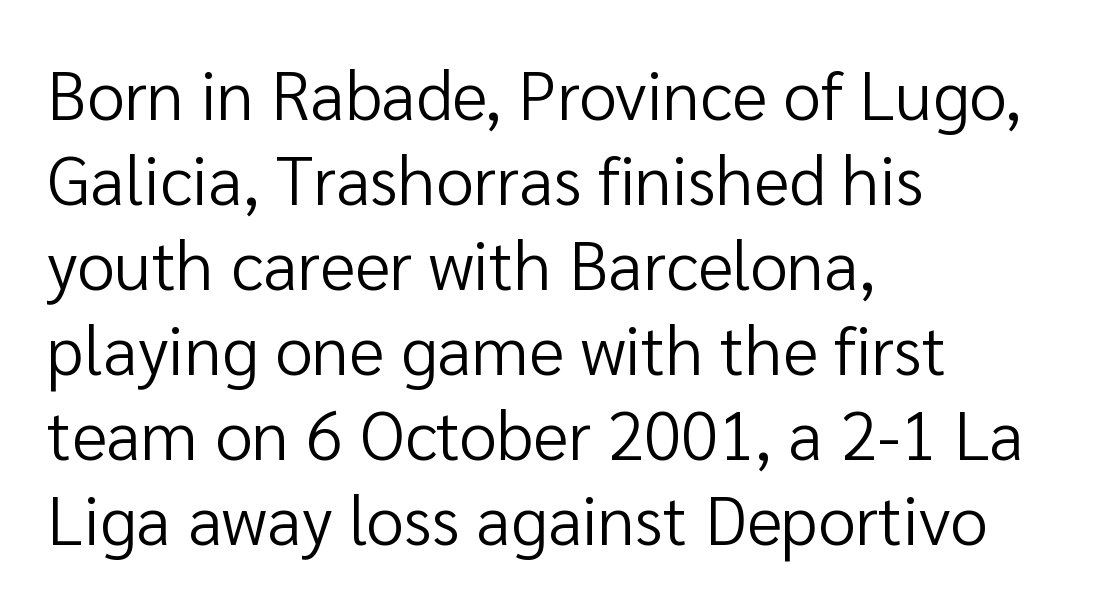
Q: Is the text bold? A: No.
Q: Is the text italic (slanted)? A: No, it is upright.
Q: Is the typeface a serif or a sans-serif typeface? A: Sans-serif.
Q: Is the text underlined? A: No.
Q: How is the paragraph aligned? A: Left-aligned.
Q: Is the spacing between letters normal or unusually wide? A: Normal.
Q: Is the spacing between lines tight, normal or loose? A: Normal.
Q: Width (condensed, normal, or wide)? A: Normal.
Q: Stroke contrast? A: Low.
Q: x-height? A: Medium.
Q: Monospaced? A: No.
